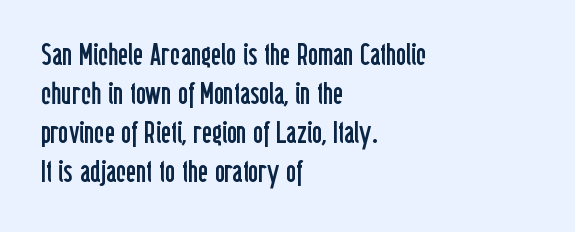
Vertical spacing — default. What kind of face is this? One without serifs — a sans. Counters stay open thanks to moderate or lighter strokes. Designer's note — italics off, roman on. This rendering uses left alignment, leaving the right contour irregular. The passage shown is not underscored anywhere.
